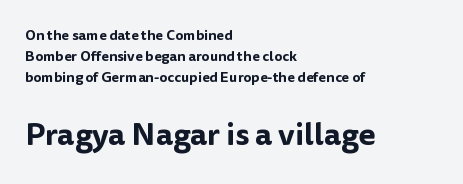
Q: Is the text italic (slanted)? A: No, it is upright.
Q: Is the typeface a serif or a sans-serif typeface? A: Sans-serif.
Q: Is the text underlined? A: No.
Q: How is the paragraph aligned? A: Left-aligned.
Q: Is the spacing between letters normal or unusually wide? A: Normal.
Q: Is the spacing between lines tight, normal or loose? A: Normal.
Q: Which block of text is set in a larger size, the first (top) or the second (bottom)? A: The second (bottom) one.
Q: Width (condensed, normal, or wide)? A: Normal.
Q: Stroke contrast? A: Low.
Q: x-height? A: Medium.
Q: Monospaced? A: No.
